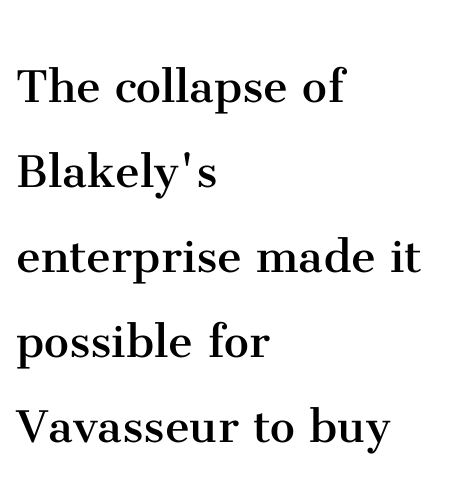
The image shows 56 px regular-weight serif type, upright; set left-aligned, normal line spacing (1.52x), normal letter spacing, not underlined; medium stroke contrast and a medium x-height.
